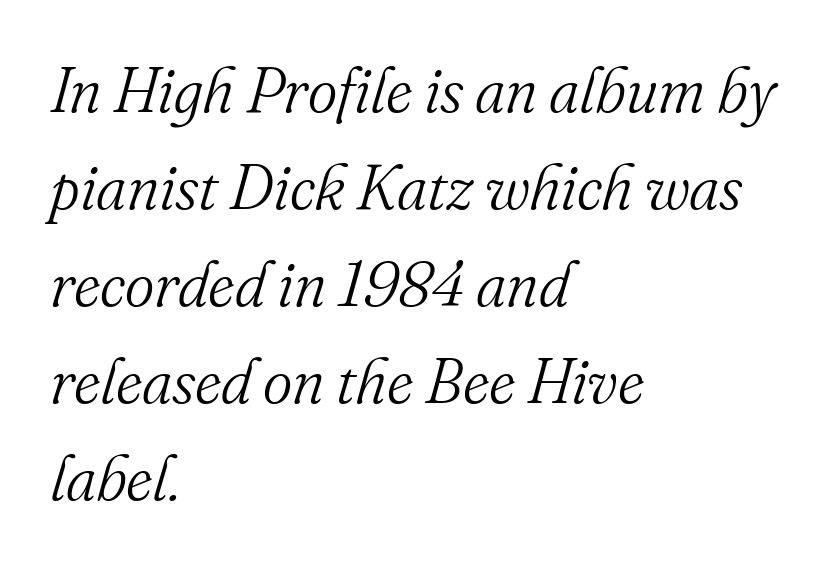
The face used here is rendered with its standard letterfit. The specimen omits any rule beneath the text block's lines. The rendering uses natural spacing where letterforms have individual widths. The typesetter chose a ragged-right arrangement here. Rendered with sloped, italic letterforms.
